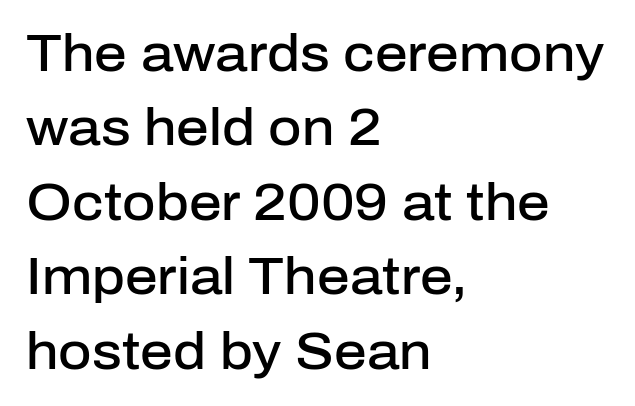
{"serif": "no", "italic": "no", "bold": "semi", "weight": "semibold", "width": "normal", "stroke_contrast": "low", "x_height": "medium", "monospaced": "no", "underline": "no", "align": "left", "line_spacing": "normal", "line_spacing_ratio": 1.46, "letter_spacing": "normal", "letter_spacing_em": 0.0, "glyph_px": 51}
